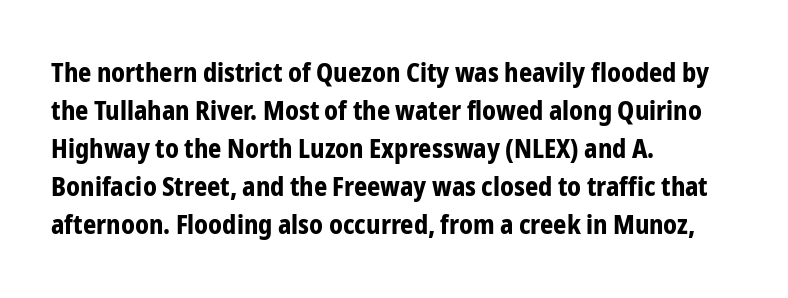
{"italic": "no", "bold": "yes", "underline": "no", "align": "left", "line_spacing": "normal", "line_spacing_ratio": 1.46, "letter_spacing": "normal", "letter_spacing_em": 0.0, "glyph_px": 26}
